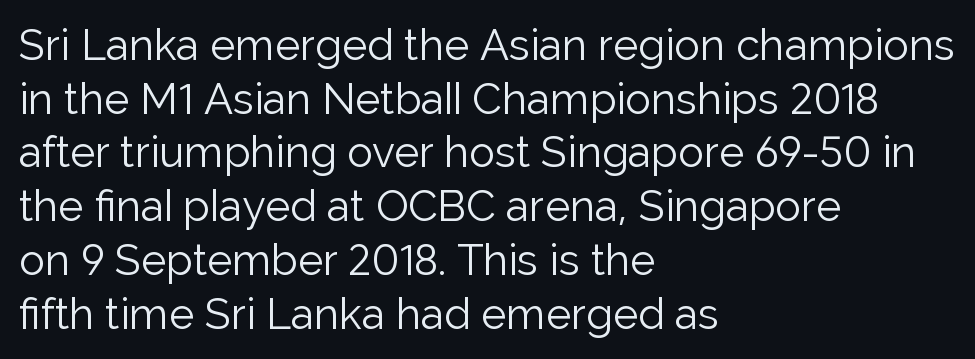
{"serif": "no", "italic": "no", "bold": "no", "weight": "light", "width": "normal", "stroke_contrast": "low", "x_height": "medium", "monospaced": "no", "underline": "no", "align": "left", "line_spacing": "normal", "line_spacing_ratio": 1.25, "letter_spacing": "normal", "letter_spacing_em": 0.0, "glyph_px": 43}
